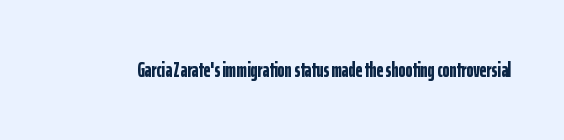
The image shows 21 px bold type, upright; set normal letter spacing, not underlined.
